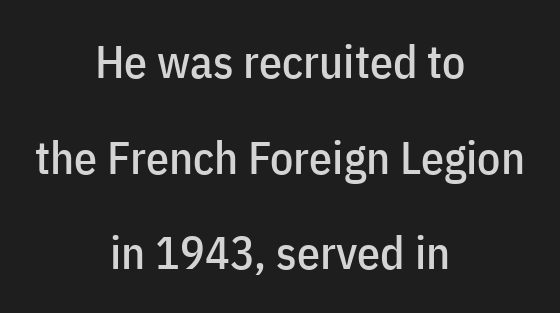
A typesetter would mark this as roman, not italic. There is no visible air inserted between adjacent glyphs. The passage is arranged like a title page — every line centered. Each letter keeps its own natural width here, so spacing adapts to shape.
